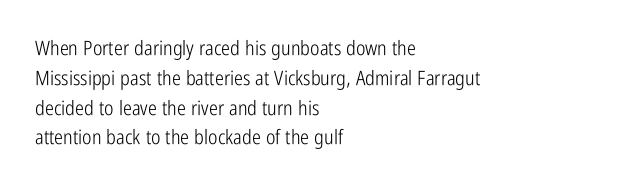
Q: Is the text bold? A: No.
Q: Is the text italic (slanted)? A: No, it is upright.
Q: Is the text underlined? A: No.
Q: How is the paragraph aligned? A: Left-aligned.
Q: Is the spacing between letters normal or unusually wide? A: Normal.
Q: Is the spacing between lines tight, normal or loose? A: Normal.
